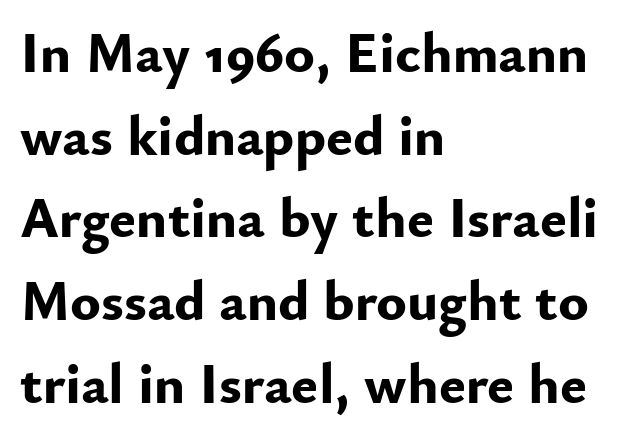
{"serif": "no", "italic": "no", "bold": "yes", "weight": "bold", "width": "normal", "stroke_contrast": "low", "x_height": "small", "monospaced": "no", "underline": "no", "align": "left", "line_spacing": "normal", "line_spacing_ratio": 1.45, "letter_spacing": "normal", "letter_spacing_em": 0.0, "glyph_px": 57}
